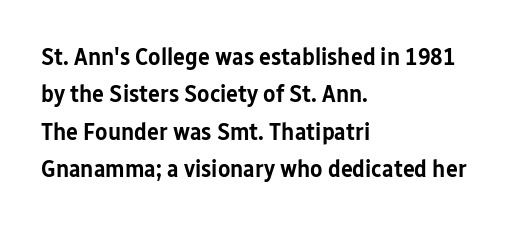
The image shows 25 px text type, upright; set left-aligned, normal line spacing (1.5x), normal letter spacing, not underlined.
